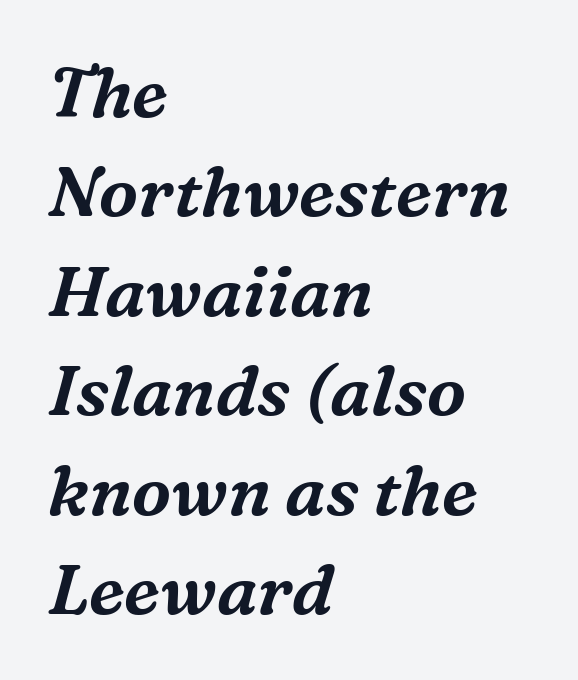
{"serif": "yes", "italic": "yes", "lean": "right", "slant_degrees": 16, "width": "normal", "stroke_contrast": "medium", "x_height": "medium", "monospaced": "no", "underline": "no", "align": "left", "line_spacing": "normal", "line_spacing_ratio": 1.42, "letter_spacing": "normal", "letter_spacing_em": 0.0, "glyph_px": 70}
